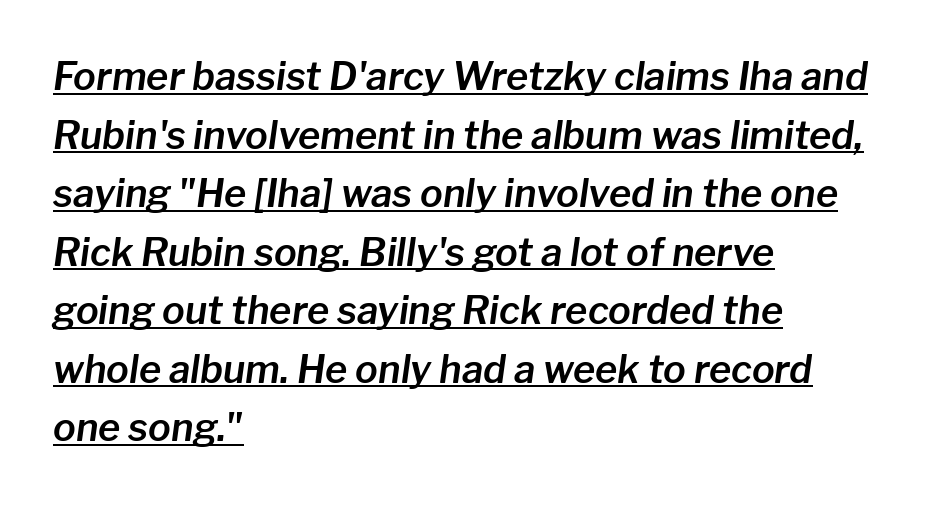
{"italic": "yes", "lean": "right", "slant_degrees": 8, "width": "normal", "stroke_contrast": "low", "x_height": "medium", "monospaced": "no", "underline": "yes", "align": "left", "line_spacing": "normal", "line_spacing_ratio": 1.54, "letter_spacing": "normal", "letter_spacing_em": 0.0, "glyph_px": 38}
